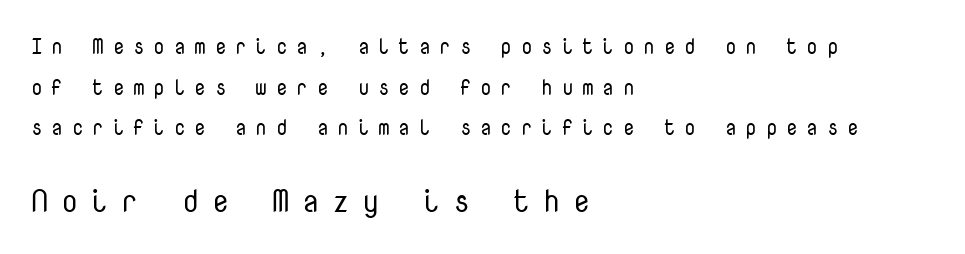
Q: Is the text bold? A: No.
Q: Is the text italic (slanted)? A: No, it is upright.
Q: Is the typeface a serif or a sans-serif typeface? A: Sans-serif.
Q: Is the text underlined? A: No.
Q: How is the paragraph aligned? A: Left-aligned.
Q: Is the spacing between letters normal or unusually wide? A: Unusually wide.
Q: Is the spacing between lines tight, normal or loose? A: Loose.
Q: Which block of text is set in a larger size, the first (top) or the second (bottom)? A: The second (bottom) one.
Q: Width (condensed, normal, or wide)? A: Normal.
Q: Stroke contrast? A: Low.
Q: x-height? A: Medium.
Q: Monospaced? A: Yes.
